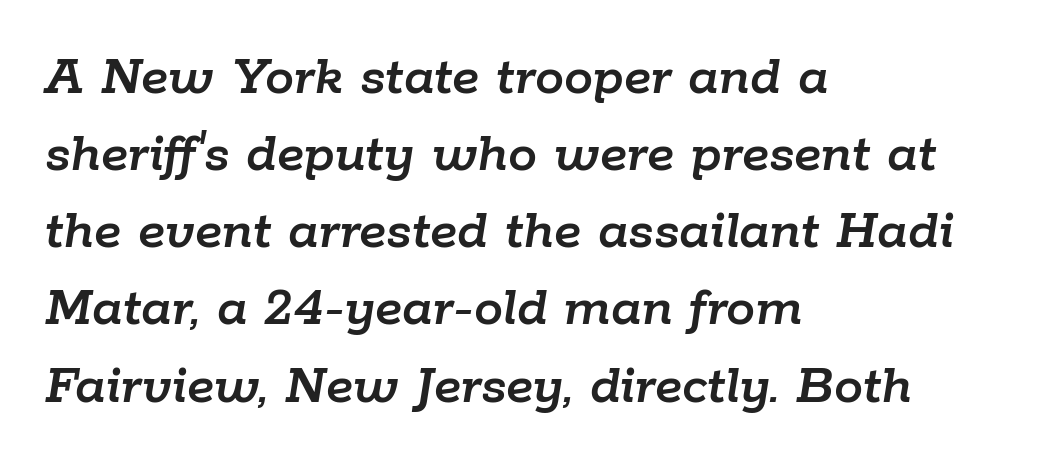
Q: Is the text italic (slanted)? A: Yes, it leans right by about 9 degrees.
Q: Is the text underlined? A: No.
Q: How is the paragraph aligned? A: Left-aligned.
Q: Is the spacing between letters normal or unusually wide? A: Normal.
Q: Is the spacing between lines tight, normal or loose? A: Normal.
Q: Width (condensed, normal, or wide)? A: Normal.
Q: Stroke contrast? A: Low.
Q: x-height? A: Medium.
Q: Monospaced? A: No.
